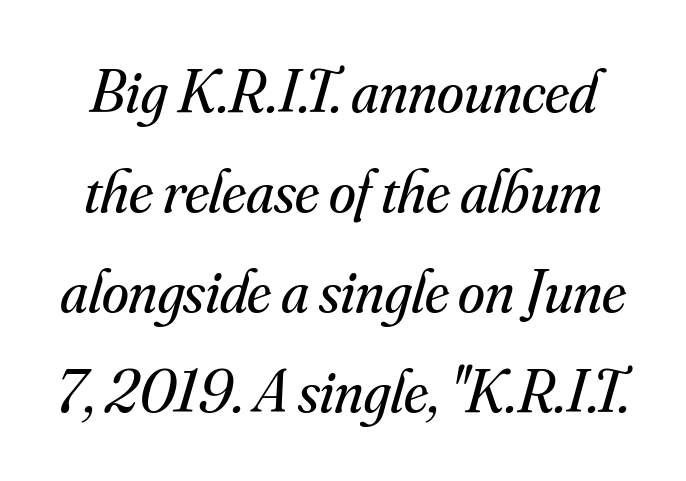
{"serif": "yes", "italic": "yes", "lean": "right", "slant_degrees": 16, "bold": "no", "weight": "regular", "width": "normal", "stroke_contrast": "medium", "x_height": "small", "monospaced": "no", "underline": "no", "line_spacing": "normal", "line_spacing_ratio": 1.64, "letter_spacing": "normal", "letter_spacing_em": 0.0, "glyph_px": 61}
